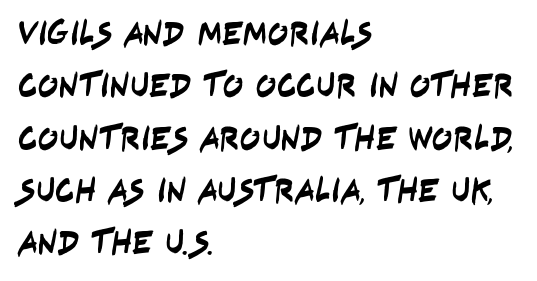
Q: Is the typeface a serif or a sans-serif typeface? A: Sans-serif.
Q: Is the text underlined? A: No.
Q: How is the paragraph aligned? A: Left-aligned.
Q: Is the spacing between letters normal or unusually wide? A: Normal.
Q: Is the spacing between lines tight, normal or loose? A: Normal.
Q: Width (condensed, normal, or wide)? A: Condensed.
Q: Stroke contrast? A: Low.
Q: x-height? A: Large.
Q: Monospaced? A: No.
